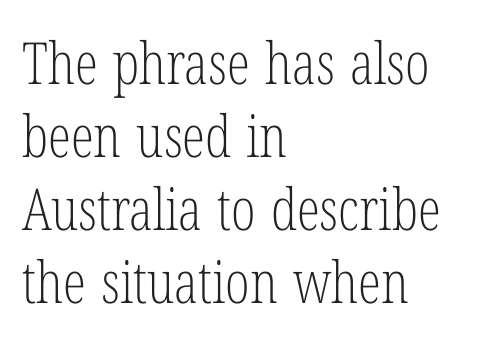
{"serif": "yes", "italic": "no", "bold": "no", "weight": "light", "width": "condensed", "stroke_contrast": "low", "x_height": "medium", "monospaced": "no", "underline": "no", "align": "left", "line_spacing": "normal", "line_spacing_ratio": 1.26, "letter_spacing": "normal", "letter_spacing_em": 0.0, "glyph_px": 58}
